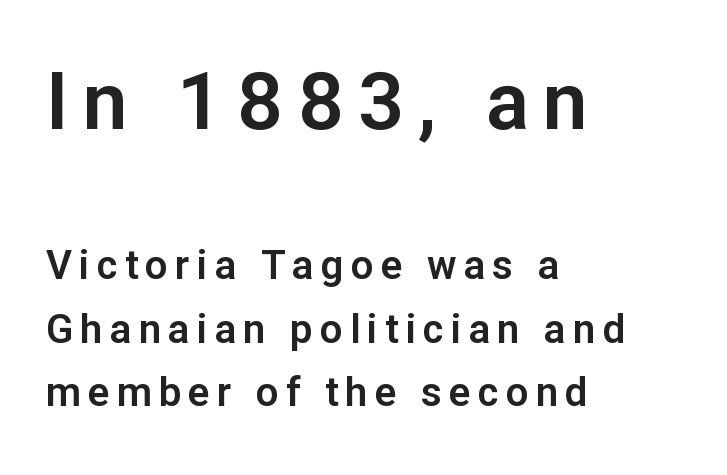
Q: Is the text italic (slanted)? A: No, it is upright.
Q: Is the typeface a serif or a sans-serif typeface? A: Sans-serif.
Q: Is the text underlined? A: No.
Q: How is the paragraph aligned? A: Left-aligned.
Q: Is the spacing between lines tight, normal or loose? A: Normal.
Q: Which block of text is set in a larger size, the first (top) or the second (bottom)? A: The first (top) one.
Q: Width (condensed, normal, or wide)? A: Normal.
Q: Stroke contrast? A: Low.
Q: x-height? A: Medium.
Q: Monospaced? A: No.
